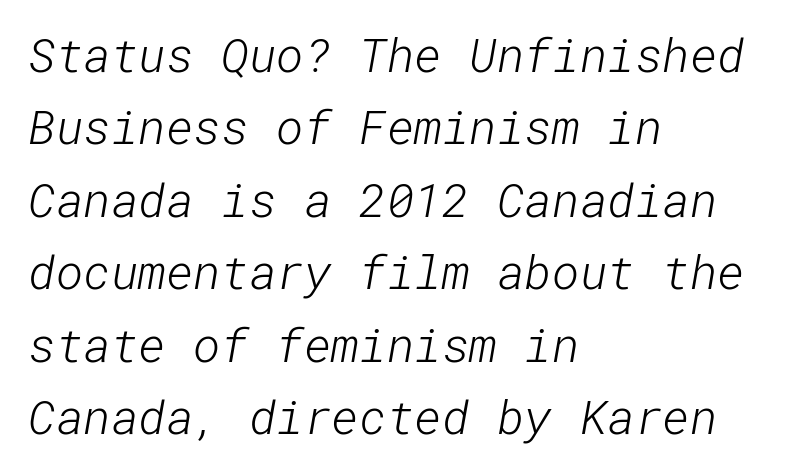
{"serif": "no", "bold": "no", "weight": "light", "width": "normal", "stroke_contrast": "low", "x_height": "medium", "underline": "no", "align": "left", "line_spacing": "normal", "line_spacing_ratio": 1.54, "letter_spacing": "normal", "letter_spacing_em": 0.0, "glyph_px": 47}
